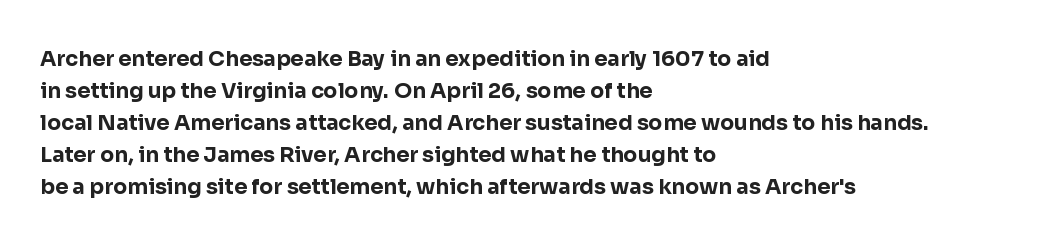
{"italic": "no", "bold": "yes", "underline": "no", "align": "left", "line_spacing": "normal", "line_spacing_ratio": 1.52, "letter_spacing": "normal", "letter_spacing_em": 0.0, "glyph_px": 21}
